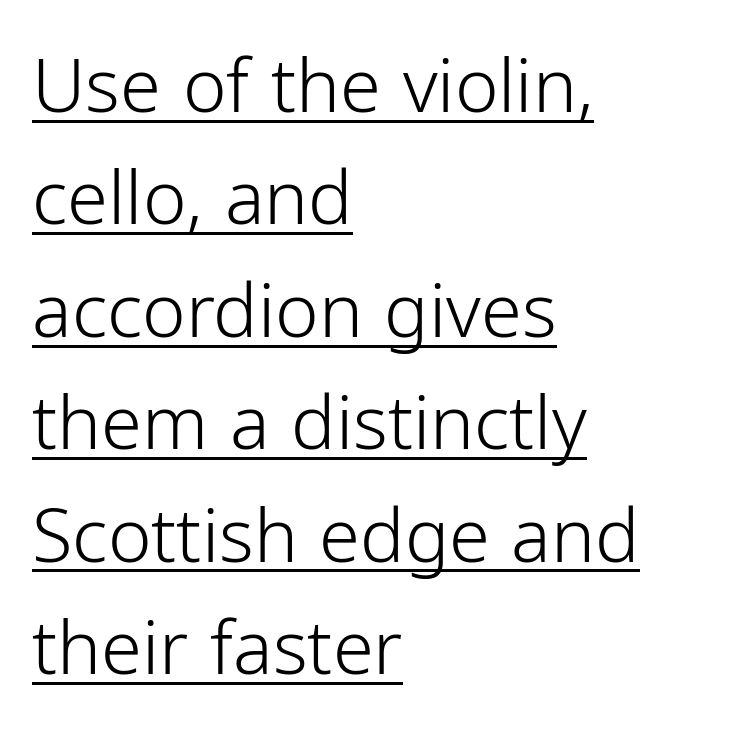
Observe the absence of serifs on each vertical stroke in this sample. Character widths vary here, with narrow letters taking less room than wide ones. Stroke mass is kept to a normal reading level or below. Short note: letters normally spaced. Notice how the stems are strictly vertical — no italics here. Notice how a bar underscores the lettering throughout.
